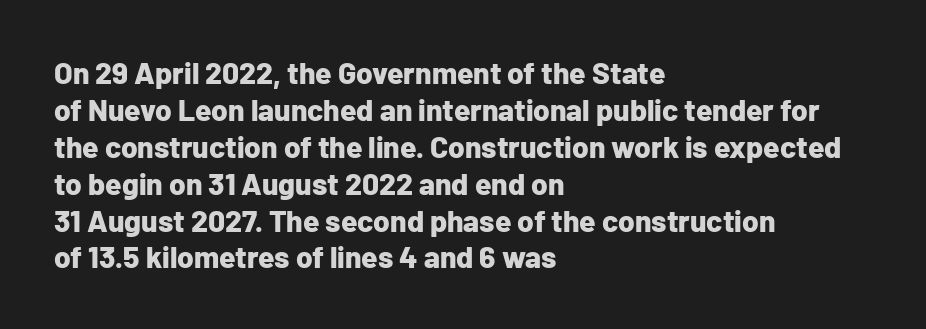
Nothing unusual about the tracking: characters are spaced as the font intends. Nobody drew a line under any word here. Summary of weight: heavy, a full bold. Upright lettering throughout. Serif or sans? Sans — the stroke terminals are bare. Typeset ragged right — the left edge is the straight one.
